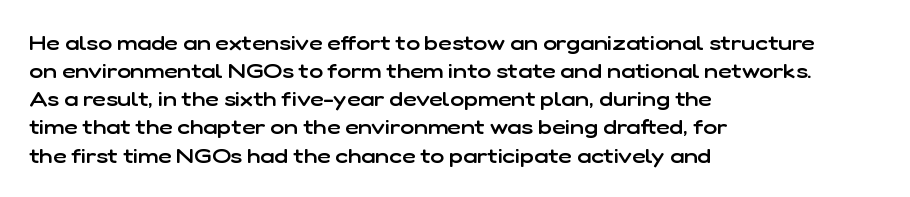
Q: Is the text bold? A: Semi-bold.
Q: Is the text italic (slanted)? A: No, it is upright.
Q: Is the text underlined? A: No.
Q: How is the paragraph aligned? A: Left-aligned.
Q: Is the spacing between letters normal or unusually wide? A: Normal.
Q: Is the spacing between lines tight, normal or loose? A: Normal.
